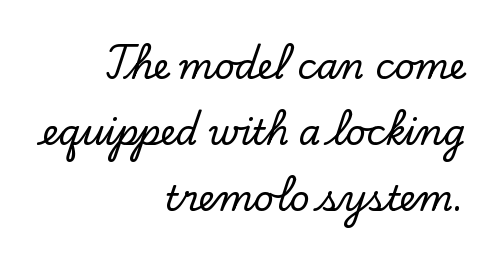
{"serif": "yes", "width": "normal", "stroke_contrast": "low", "x_height": "small", "monospaced": "no", "underline": "no", "align": "right", "line_spacing_ratio": 1.88, "letter_spacing": "normal", "letter_spacing_em": 0.0, "glyph_px": 35}
